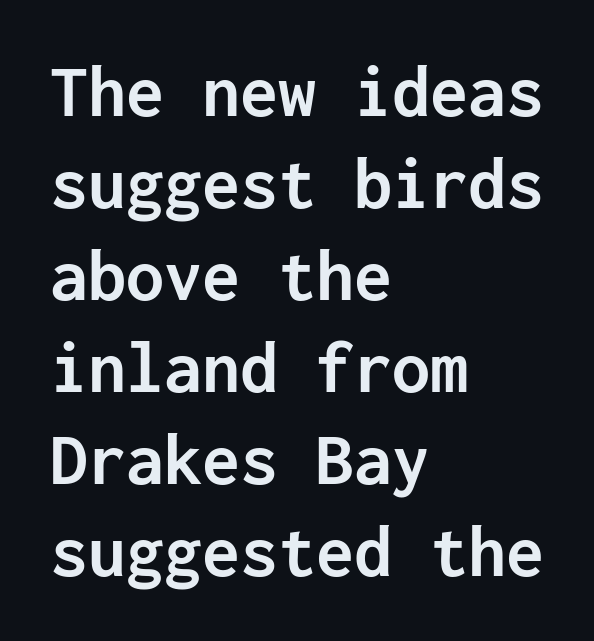
{"serif": "no", "italic": "no", "bold": "yes", "weight": "semibold", "width": "normal", "stroke_contrast": "low", "x_height": "medium", "monospaced": "yes", "underline": "no", "align": "left", "line_spacing_ratio": 1.21, "letter_spacing": "normal", "letter_spacing_em": 0.0, "glyph_px": 76}
